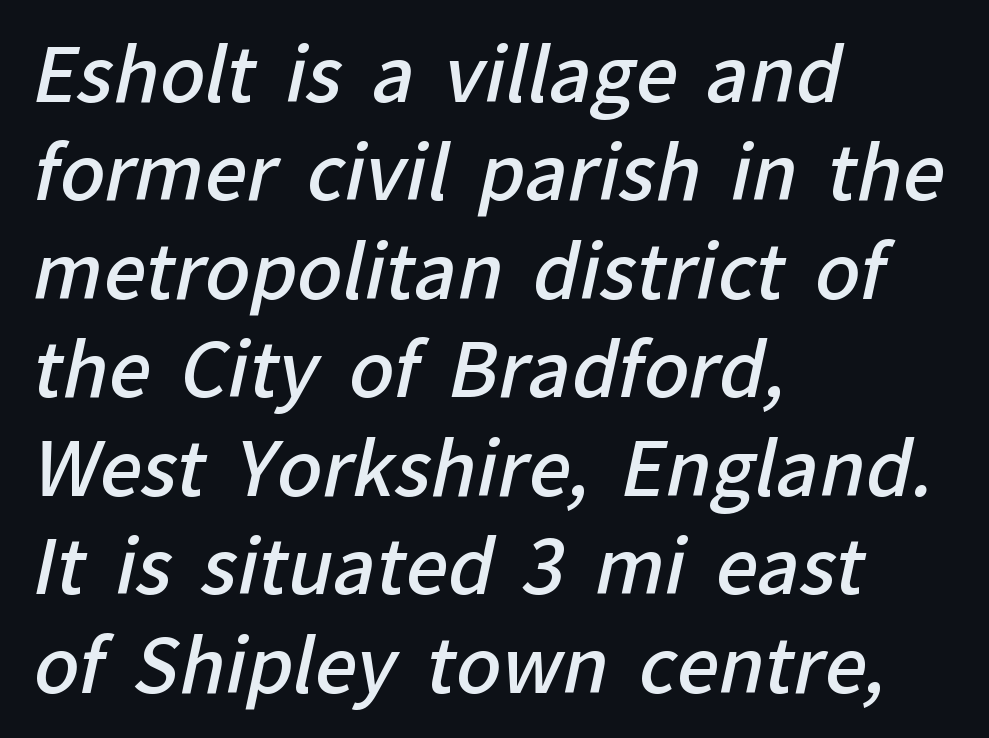
Q: Is the text bold? A: Semi-bold.
Q: Is the typeface a serif or a sans-serif typeface? A: Sans-serif.
Q: Is the text underlined? A: No.
Q: How is the paragraph aligned? A: Left-aligned.
Q: Is the spacing between letters normal or unusually wide? A: Normal.
Q: Is the spacing between lines tight, normal or loose? A: Normal.
Q: Width (condensed, normal, or wide)? A: Normal.
Q: Stroke contrast? A: Low.
Q: x-height? A: Medium.
Q: Monospaced? A: No.
